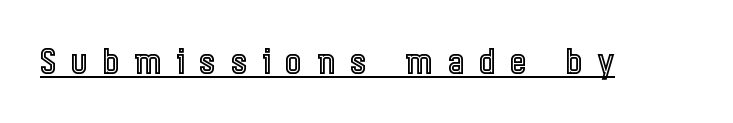
A roman cut, with each character standing at attention. Quick note: underline on. Each word looks stretched out because of the extra space between its letters. The face used here is proportionally spaced, like ordinary book or web type.
